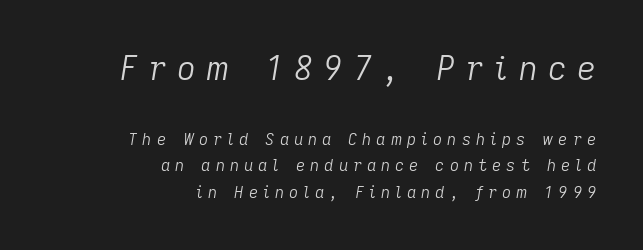
The image shows 33 px light type, italic (leaning right); set right-aligned, normal line spacing (1.67x), unusually wide letter spacing (+0.31 em), not underlined; the first (top) block is 2.06x larger; low stroke contrast and a medium x-height.
